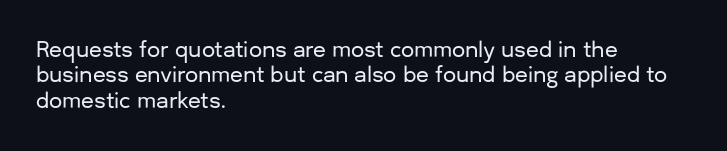
The image shows 21 px text type, upright; set left-aligned, line spacing 1.21x, normal letter spacing, not underlined.
